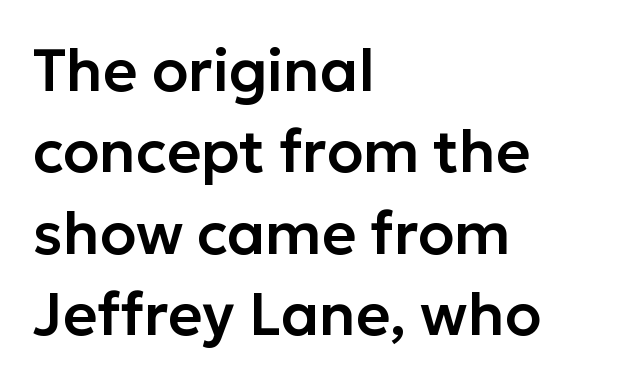
Q: Is the text italic (slanted)? A: No, it is upright.
Q: Is the typeface a serif or a sans-serif typeface? A: Sans-serif.
Q: Is the text underlined? A: No.
Q: How is the paragraph aligned? A: Left-aligned.
Q: Is the spacing between letters normal or unusually wide? A: Normal.
Q: Is the spacing between lines tight, normal or loose? A: Normal.
Q: Width (condensed, normal, or wide)? A: Normal.
Q: Stroke contrast? A: Low.
Q: x-height? A: Medium.
Q: Monospaced? A: No.
